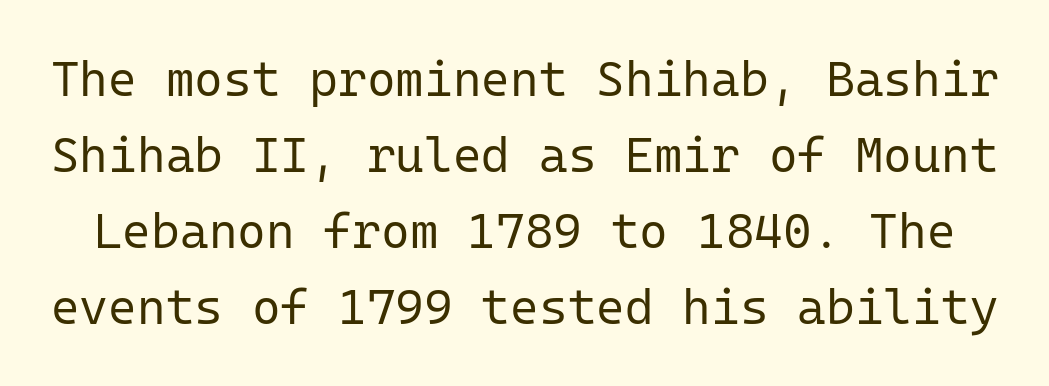
Weight class: somewhere from thin through regular. Rows of type keep a routine distance in the vertical direction. Italic: no, the glyphs are upright roman. The type family on display is of the sans-serif kind.
